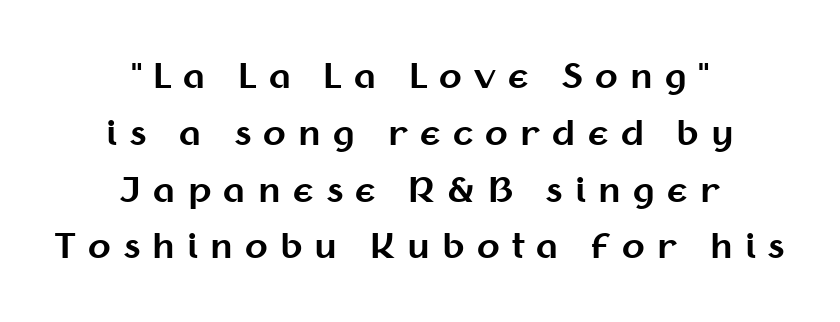
The text block is weighted toward neither margin, spreading evenly from the middle. Nobody drew a line under any word here. These lines were composed using upright roman letters. Serif or sans? Sans — the stroke terminals are bare. Proportional: the letters do not fall into vertical columns. Strong, thick strokes mark this as bold type.
